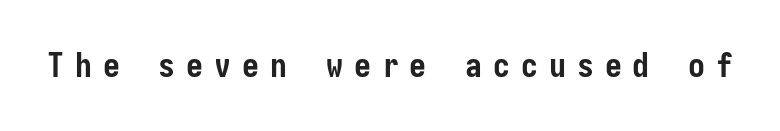
{"serif": "no", "italic": "no", "bold": "yes", "weight": "semibold", "width": "condensed", "stroke_contrast": "low", "x_height": "medium", "underline": "no", "letter_spacing": "wide", "letter_spacing_em": 0.32, "glyph_px": 34}
